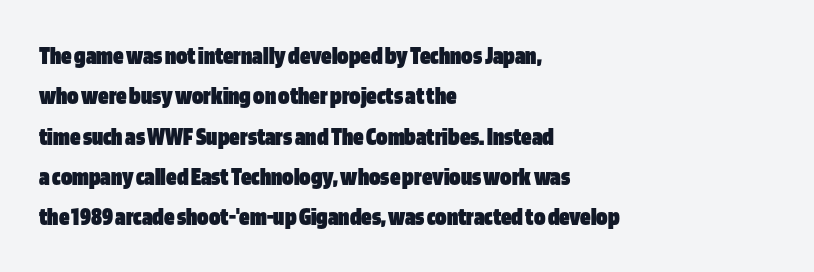
The image shows 26 px bold type, upright; set left-aligned, normal line spacing (1.55x), normal letter spacing, not underlined.
